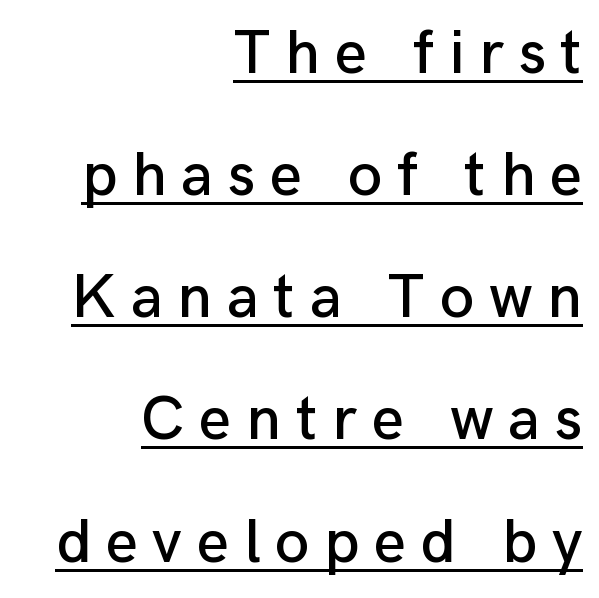
Tracking here is generous; glyphs stand well apart from one another. Proportional: the letters do not fall into vertical columns. The letters stand straight up with perfectly vertical stems. The block of text is sparse from top to bottom, with ample space between rows. Does the type have serifs? No, each stem ends abruptly.
